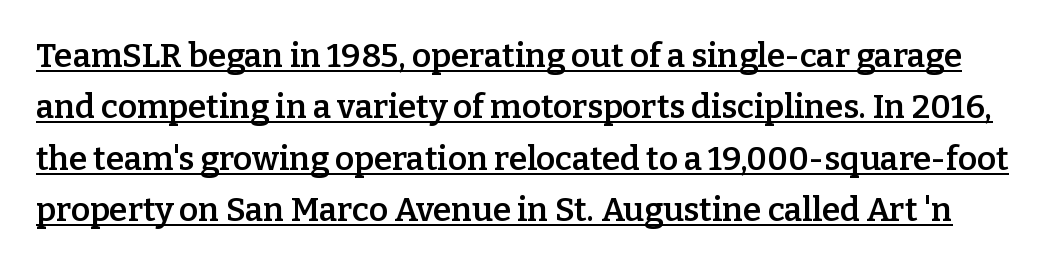
Q: Is the text bold? A: Semi-bold.
Q: Is the text italic (slanted)? A: No, it is upright.
Q: Is the typeface a serif or a sans-serif typeface? A: Serif.
Q: Is the text underlined? A: Yes.
Q: Is the spacing between letters normal or unusually wide? A: Normal.
Q: Is the spacing between lines tight, normal or loose? A: Normal.
Q: Width (condensed, normal, or wide)? A: Normal.
Q: Stroke contrast? A: Low.
Q: x-height? A: Medium.
Q: Monospaced? A: No.
